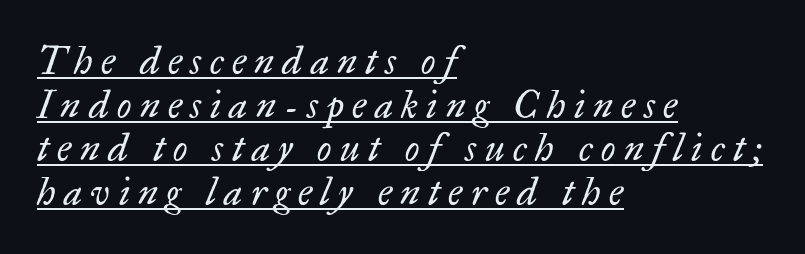
{"serif": "yes", "italic": "yes", "lean": "right", "slant_degrees": 17, "bold": "no", "weight": "regular", "width": "normal", "stroke_contrast": "low", "x_height": "small", "monospaced": "no", "underline": "yes", "align": "left", "line_spacing": "tight", "line_spacing_ratio": 1.15, "letter_spacing": "wide", "letter_spacing_em": 0.22, "glyph_px": 38}
